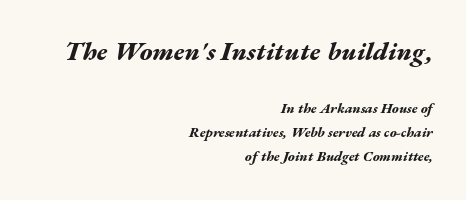
Is the type slanted? Yes — the strokes lean at a clear angle. The letterforms sit shoulder to shoulder at normal distance. Strong, thick strokes mark this as bold type. Large over small — that's the arrangement of the two blocks here. All the whitespace from short lines collects on the left. Honestly, there is no underline to notice here at all.
